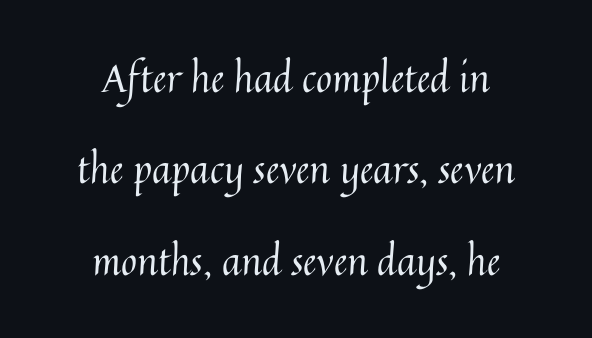
Q: Is the text bold? A: No.
Q: Is the text underlined? A: No.
Q: How is the paragraph aligned? A: Centered.
Q: Is the spacing between letters normal or unusually wide? A: Normal.
Q: Is the spacing between lines tight, normal or loose? A: Loose.
Q: Width (condensed, normal, or wide)? A: Normal.
Q: Stroke contrast? A: Medium.
Q: x-height? A: Medium.
Q: Monospaced? A: No.
